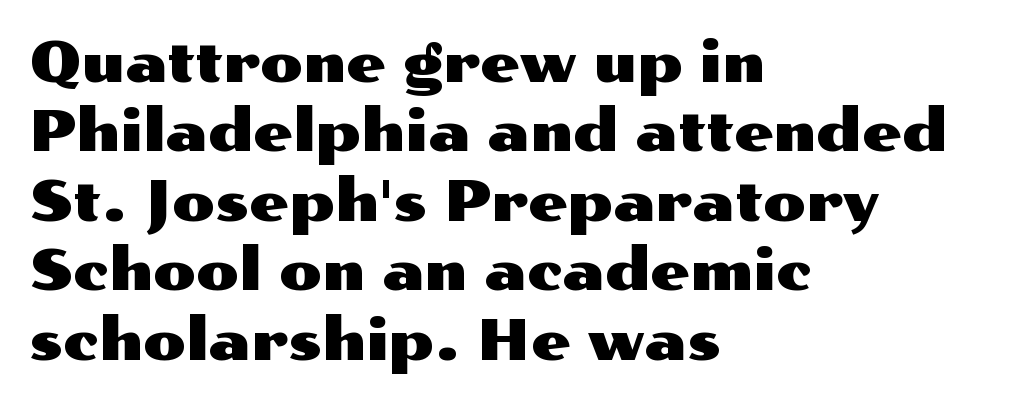
The image shows 56 px wide sans-serif type, upright; set left-aligned, line spacing 1.24x, normal letter spacing, not underlined; medium stroke contrast and a medium x-height.
